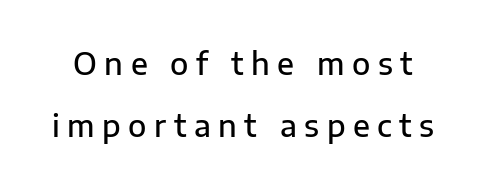
The image shows 30 px semibold sans-serif type, upright; set loose line spacing (2.08x), unusually wide letter spacing (+0.25 em), not underlined; low stroke contrast and a medium x-height.
